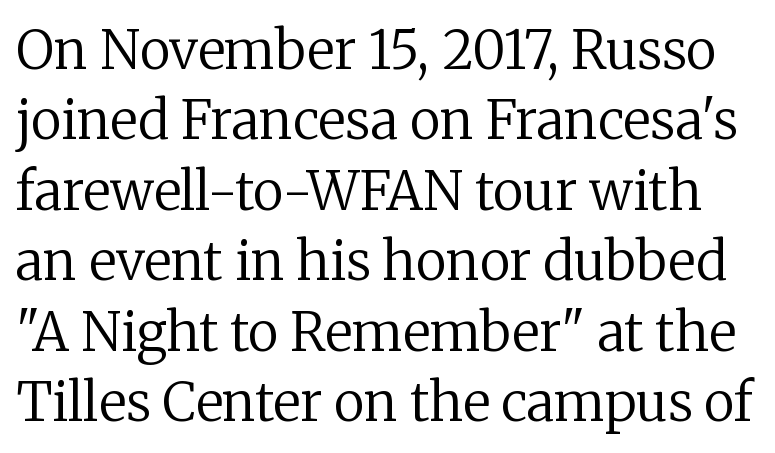
{"serif": "yes", "italic": "no", "bold": "no", "weight": "regular", "width": "normal", "stroke_contrast": "low", "x_height": "medium", "monospaced": "no", "underline": "no", "line_spacing": "normal", "line_spacing_ratio": 1.33, "letter_spacing": "normal", "letter_spacing_em": 0.0, "glyph_px": 53}
